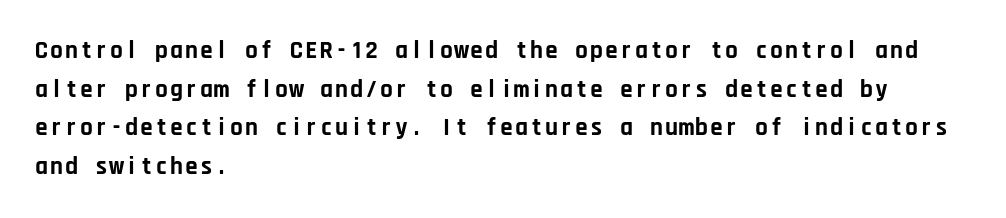
Q: Is the text bold? A: Yes.
Q: Is the text italic (slanted)? A: No, it is upright.
Q: Is the text underlined? A: No.
Q: How is the paragraph aligned? A: Left-aligned.
Q: Is the spacing between letters normal or unusually wide? A: Normal.
Q: Is the spacing between lines tight, normal or loose? A: Normal.
